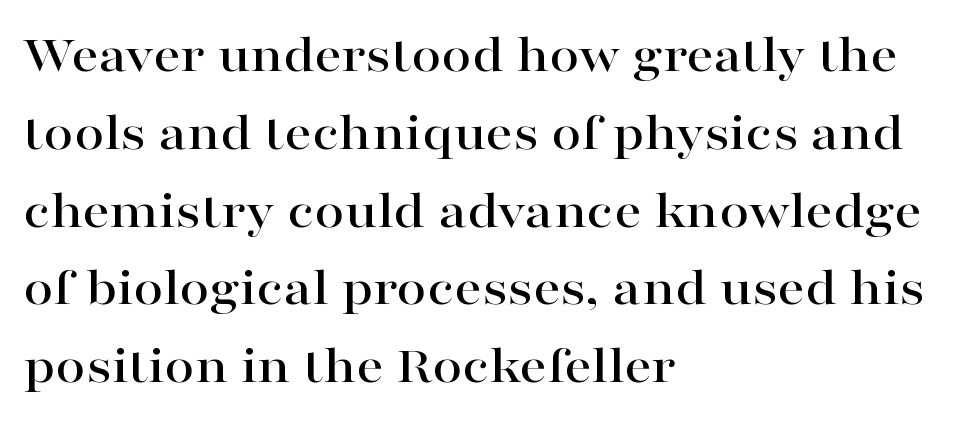
Spacing verdict: proportional, widths tailored to each character. The lettering holds an erect, upright posture throughout. Type without underlining. Reading down the column, the eye jumps a familiar distance to each next line. This rendering employs a face with finishing strokes, i.e., a serif. In CSS terms this would be text-align: left.
